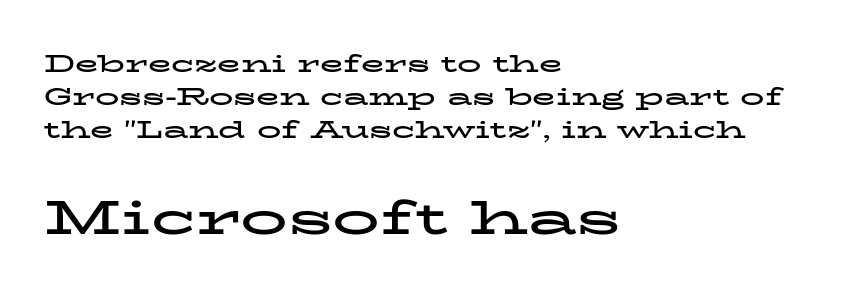
Q: Is the text bold? A: Yes.
Q: Is the text italic (slanted)? A: No, it is upright.
Q: Is the typeface a serif or a sans-serif typeface? A: Serif.
Q: Is the text underlined? A: No.
Q: How is the paragraph aligned? A: Left-aligned.
Q: Is the spacing between letters normal or unusually wide? A: Normal.
Q: Is the spacing between lines tight, normal or loose? A: Normal.
Q: Which block of text is set in a larger size, the first (top) or the second (bottom)? A: The second (bottom) one.
Q: Width (condensed, normal, or wide)? A: Wide.
Q: Stroke contrast? A: Low.
Q: x-height? A: Medium.
Q: Monospaced? A: No.
